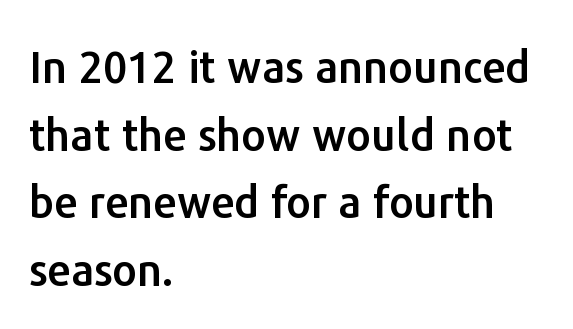
{"serif": "no", "italic": "no", "width": "normal", "stroke_contrast": "low", "x_height": "medium", "monospaced": "no", "underline": "no", "align": "left", "line_spacing": "normal", "line_spacing_ratio": 1.57, "letter_spacing": "normal", "letter_spacing_em": 0.0, "glyph_px": 43}
